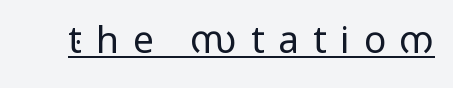
Q: Is the text bold? A: No.
Q: Is the text italic (slanted)? A: No, it is upright.
Q: Is the typeface a serif or a sans-serif typeface? A: Sans-serif.
Q: Is the text underlined? A: Yes.
Q: Is the spacing between letters normal or unusually wide? A: Unusually wide.
Q: Width (condensed, normal, or wide)? A: Wide.
Q: Stroke contrast? A: Low.
Q: x-height? A: Medium.
Q: Monospaced? A: No.
